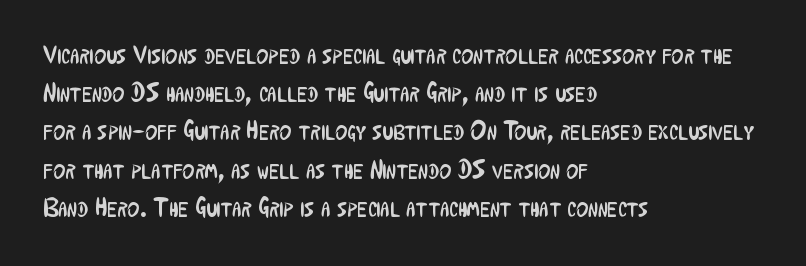
The image shows 26 px text type, upright; set left-aligned, normal line spacing (1.47x), normal letter spacing, not underlined.
